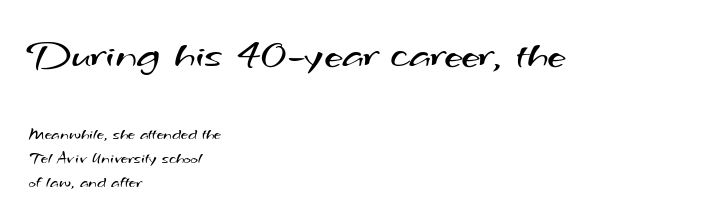
The image shows 41 px regular-weight, wide sans-serif type; set left-aligned, normal line spacing (1.51x), normal letter spacing, not underlined; the first (top) block is 2.56x larger; medium stroke contrast and a small x-height.
